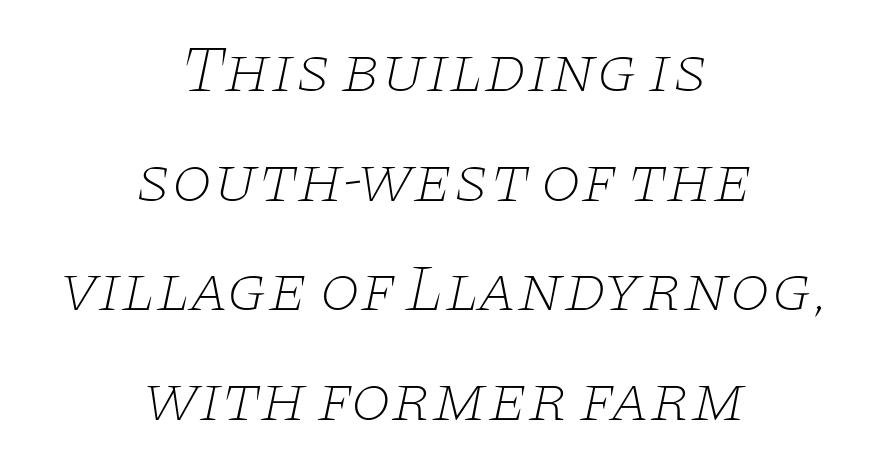
{"serif": "yes", "italic": "yes", "lean": "right", "slant_degrees": 11, "bold": "no", "weight": "thin", "width": "wide", "stroke_contrast": "low", "x_height": "large", "monospaced": "no", "underline": "no", "align": "center", "line_spacing": "normal", "line_spacing_ratio": 1.66, "letter_spacing": "normal", "letter_spacing_em": 0.0, "glyph_px": 66}
